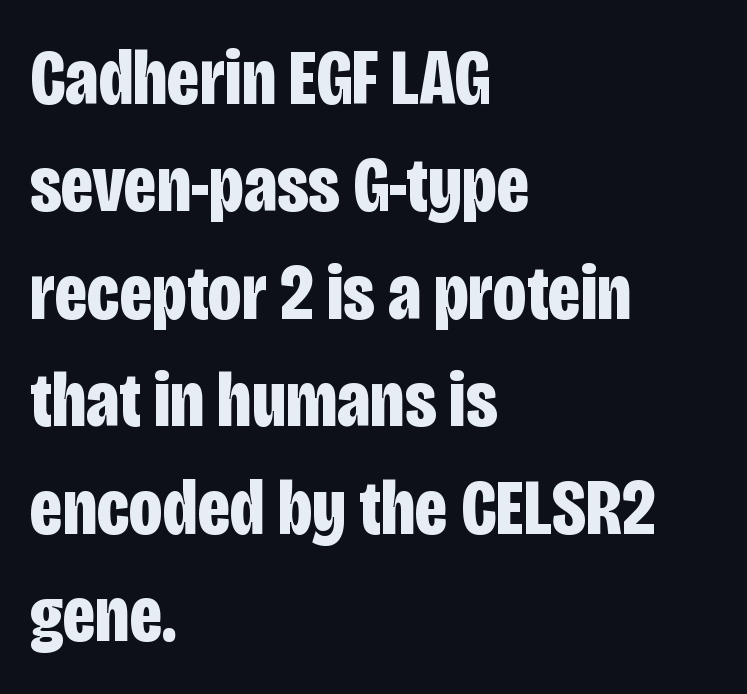
The image shows 79 px bold, condensed sans-serif type, upright; set left-aligned, normal line spacing (1.36x), normal letter spacing, not underlined; low stroke contrast and a large x-height.
